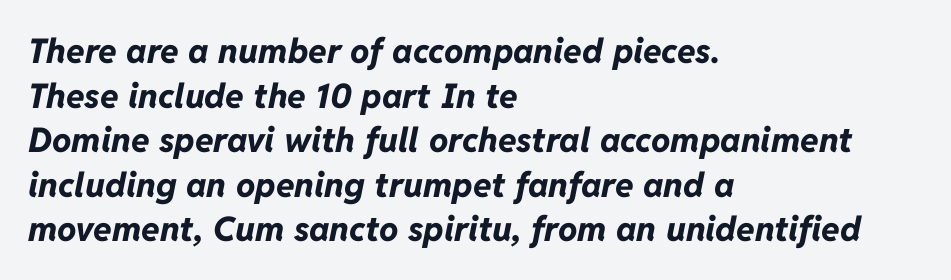
{"italic": "yes", "lean": "right", "slant_degrees": 11, "bold": "yes", "weight": "bold", "width": "normal", "stroke_contrast": "low", "x_height": "medium", "monospaced": "no", "underline": "no", "align": "left", "line_spacing": "normal", "line_spacing_ratio": 1.31, "letter_spacing": "normal", "letter_spacing_em": 0.0, "glyph_px": 34}
